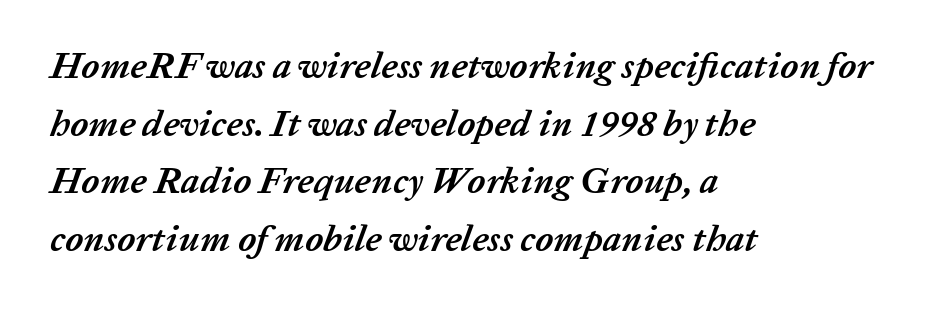
The glyphs have the mass of a bold cut. Compared with a centered layout, this one pins lines to the left instead. These lines were composed using italics. Regarding leading, the lines here are spaced in the standard way. Underline: absent. The rendering keeps characters at their native spacing.
